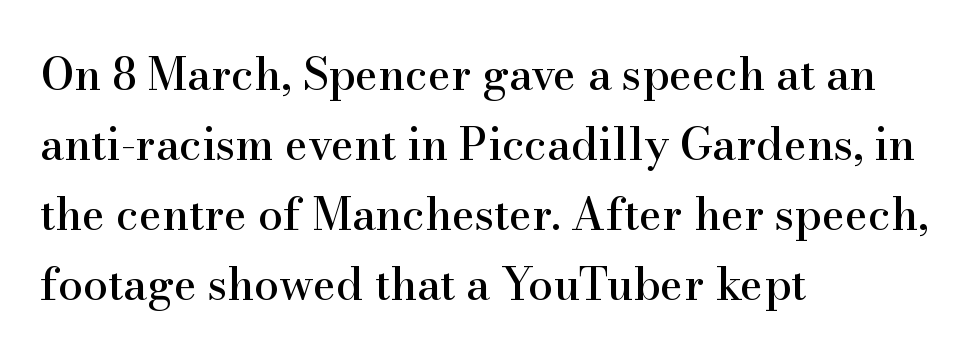
{"serif": "yes", "italic": "no", "width": "normal", "stroke_contrast": "high", "x_height": "small", "monospaced": "no", "underline": "no", "align": "left", "line_spacing": "normal", "line_spacing_ratio": 1.59, "letter_spacing": "normal", "letter_spacing_em": 0.0, "glyph_px": 44}
